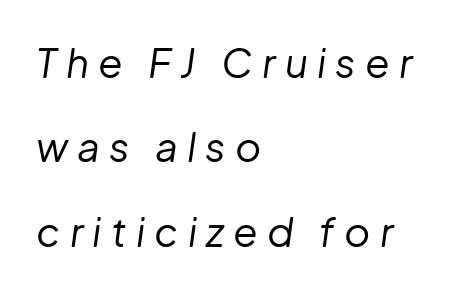
{"italic": "yes", "lean": "right", "slant_degrees": 8, "bold": "no", "weight": "regular", "width": "normal", "stroke_contrast": "low", "x_height": "medium", "monospaced": "no", "underline": "no", "align": "left", "line_spacing": "loose", "line_spacing_ratio": 2.11, "letter_spacing": "wide", "letter_spacing_em": 0.23, "glyph_px": 40}
